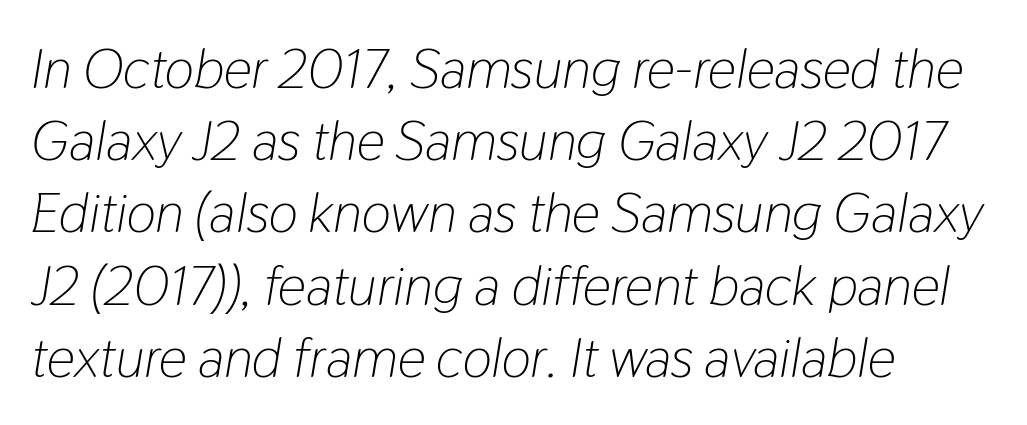
The typography opts for an oblique posture over an upright one. The passage shown is not bold in any degree. Each line starts at the same left margin while the right side varies. Horizontal bands of white between lines are of average thickness.
